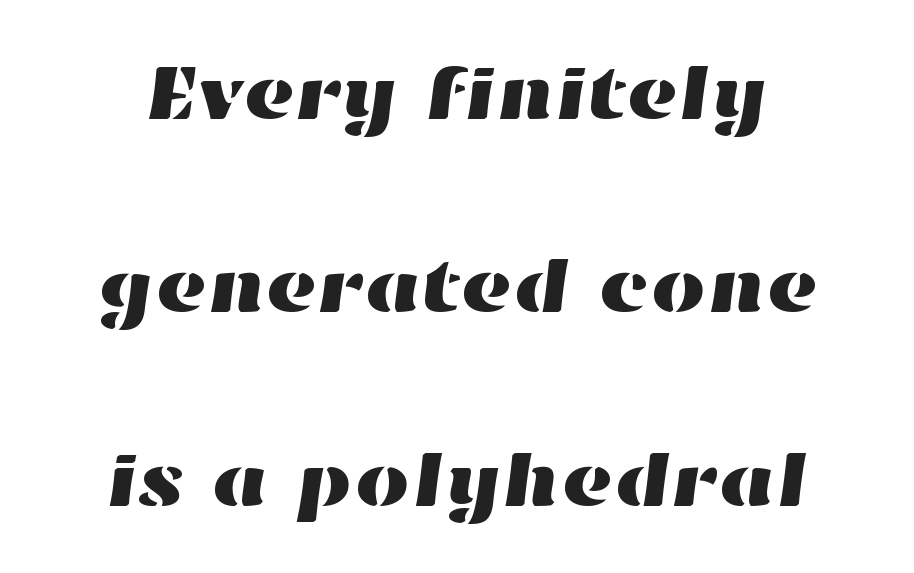
The passage shown has conventional tracking throughout. Proportional: the letters do not fall into vertical columns. Whoever set this chose breathing room over compactness in the vertical rhythm. The space directly below the letters is spotless.
